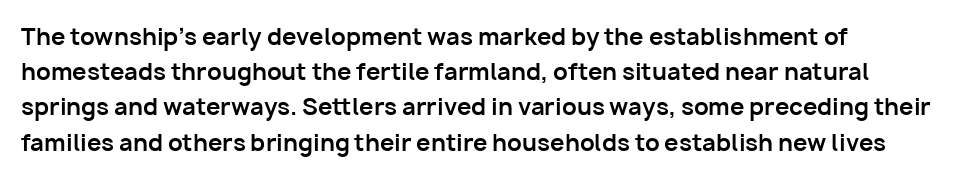
Q: Is the text bold? A: Yes.
Q: Is the text italic (slanted)? A: No, it is upright.
Q: Is the text underlined? A: No.
Q: How is the paragraph aligned? A: Left-aligned.
Q: Is the spacing between letters normal or unusually wide? A: Normal.
Q: Is the spacing between lines tight, normal or loose? A: Normal.
